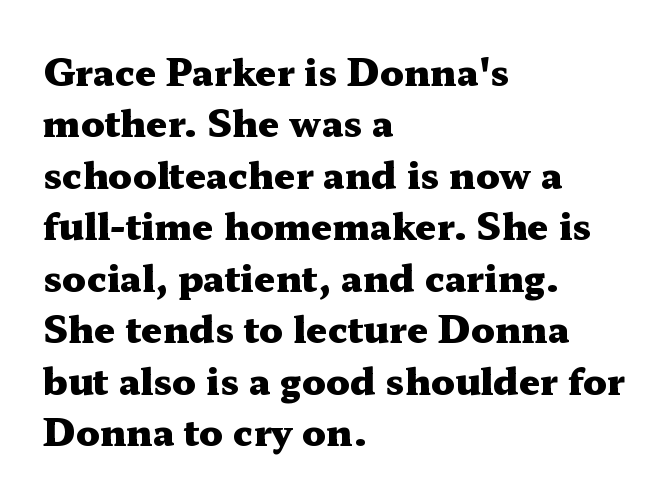
Each letter keeps its own natural width here, so spacing adapts to shape. Alignment: flush left. Typographically, this falls in the serif category. The foot of each line stays bare and open. The font is running at its bold setting. Posture: straight, roman, zero tilt.
